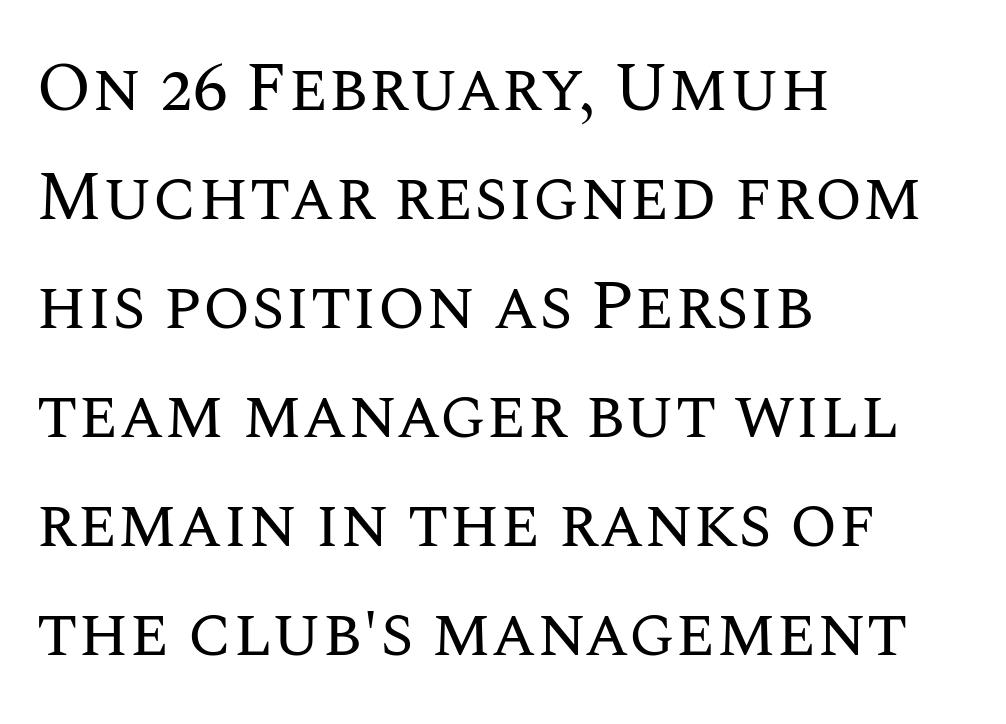
Visually the block forms a straight wall on the left and a jagged coastline on the right. The letters advance in unequal steps, a hallmark of proportional type. Do the letters lean? They stand straight. Weight: regular or lighter. In terms of letterspacing, this is plain default setting. Rule under the text: the space is simply empty.
